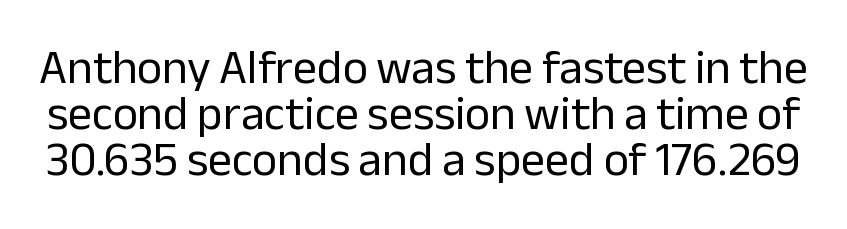
{"serif": "no", "italic": "no", "bold": "no", "weight": "regular", "width": "normal", "stroke_contrast": "low", "x_height": "medium", "monospaced": "no", "underline": "no", "line_spacing": "tight", "line_spacing_ratio": 0.96, "letter_spacing": "normal", "letter_spacing_em": 0.0, "glyph_px": 48}
